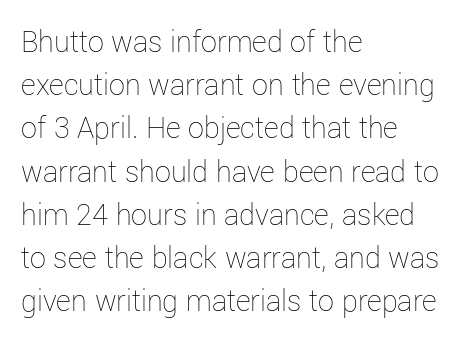
This sample uses an upright cut, with every glyph sitting square on the baseline. The baseline area is clear. Each letter keeps its own natural width here, so spacing adapts to shape. The strokes are not fattened; the text isn't bold. Successive baselines arrive at the customary interval.
